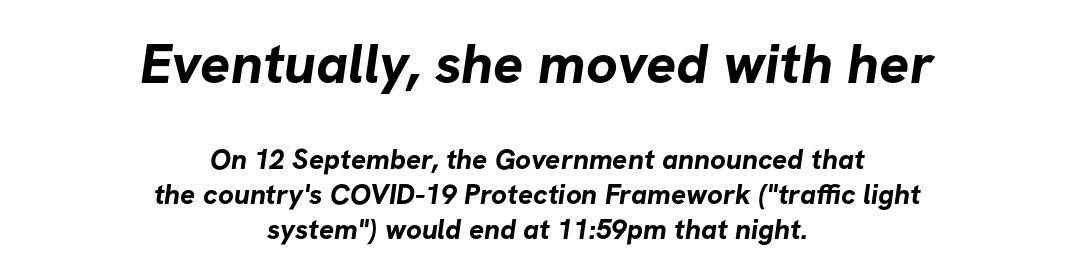
The image shows 56 px bold sans-serif type; set centered, line spacing 1.24x, normal letter spacing, not underlined; the first (top) block is 2.0x larger; low stroke contrast and a medium x-height.
